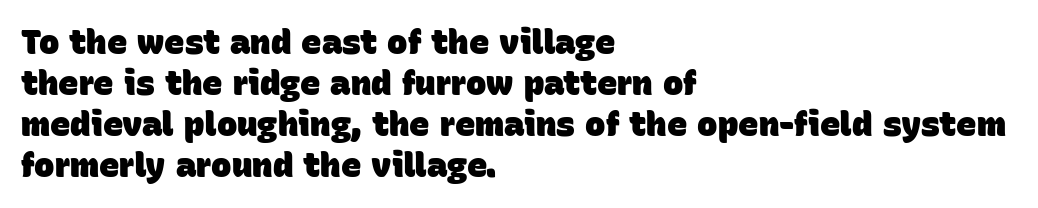
The image shows 34 px heavy sans-serif type; set left-aligned, line spacing 1.21x, normal letter spacing, not underlined; low stroke contrast and a large x-height.
